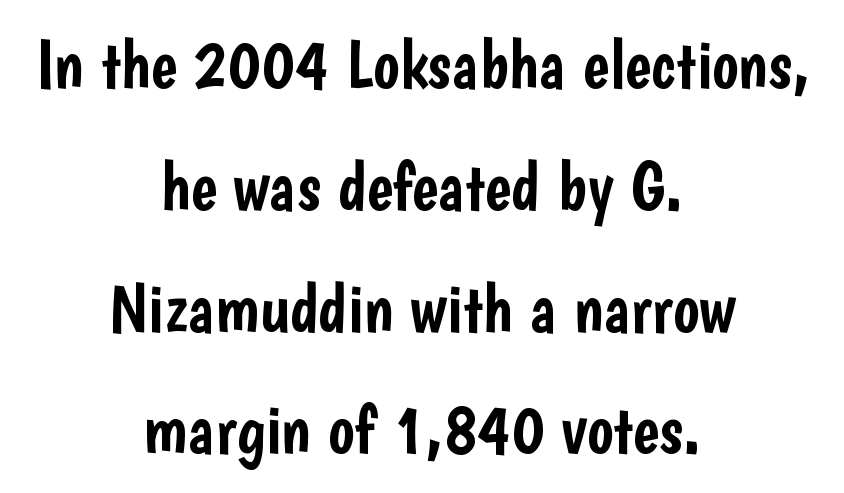
Q: Is the text italic (slanted)? A: No, it is upright.
Q: Is the typeface a serif or a sans-serif typeface? A: Sans-serif.
Q: Is the text underlined? A: No.
Q: How is the paragraph aligned? A: Centered.
Q: Is the spacing between letters normal or unusually wide? A: Normal.
Q: Width (condensed, normal, or wide)? A: Condensed.
Q: Stroke contrast? A: Low.
Q: x-height? A: Medium.
Q: Monospaced? A: No.
